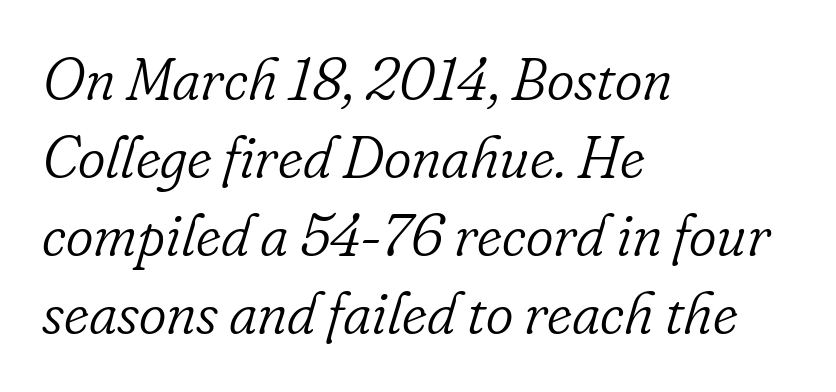
The image shows 59 px light serif type, italic (leaning right); set left-aligned, normal line spacing (1.32x), normal letter spacing, not underlined; low stroke contrast and a small x-height.
